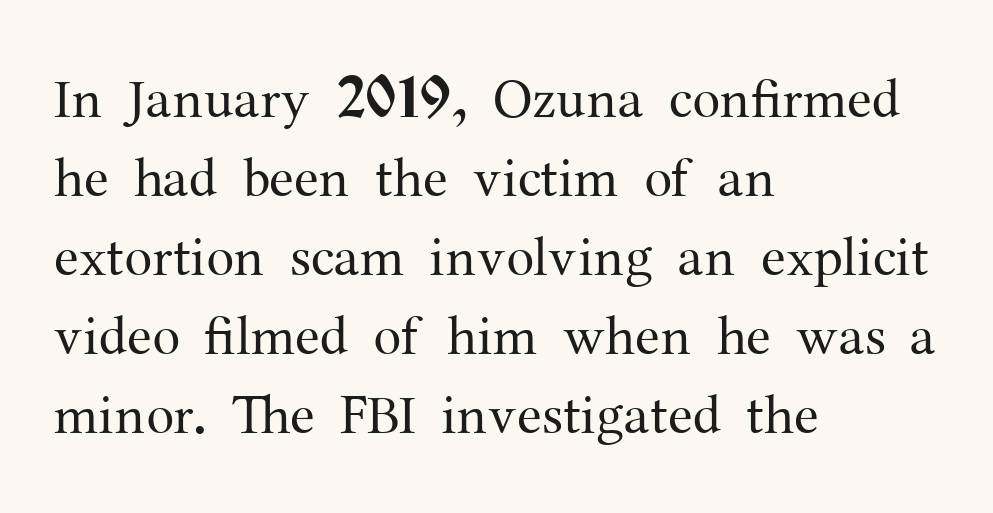
If you drew a line through each stem, it would be perfectly vertical. Leading: standard. Here the designer chose a conventional face with non-uniform glyph widths. Heft: none added — not bold.
